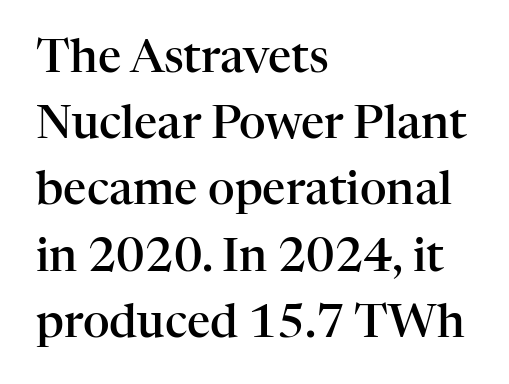
Q: Is the text bold? A: Semi-bold.
Q: Is the text italic (slanted)? A: No, it is upright.
Q: Is the typeface a serif or a sans-serif typeface? A: Serif.
Q: Is the text underlined? A: No.
Q: How is the paragraph aligned? A: Left-aligned.
Q: Is the spacing between letters normal or unusually wide? A: Normal.
Q: Is the spacing between lines tight, normal or loose? A: Normal.
Q: Width (condensed, normal, or wide)? A: Normal.
Q: Stroke contrast? A: High.
Q: x-height? A: Medium.
Q: Monospaced? A: No.
